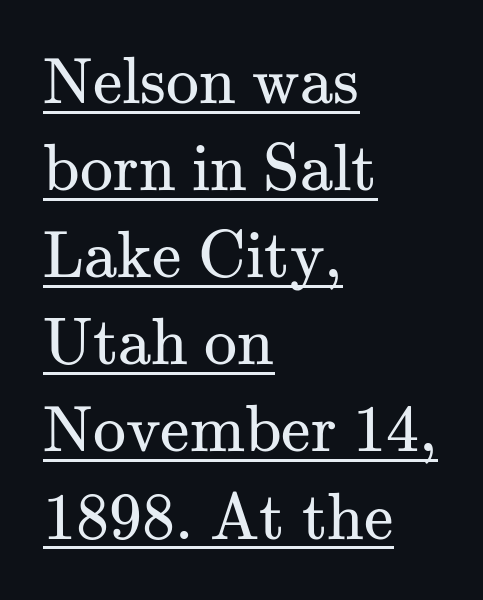
{"serif": "yes", "italic": "no", "bold": "no", "weight": "regular", "width": "normal", "stroke_contrast": "medium", "x_height": "small", "monospaced": "no", "underline": "yes", "align": "left", "line_spacing": "normal", "line_spacing_ratio": 1.32, "letter_spacing": "normal", "letter_spacing_em": 0.0, "glyph_px": 66}
